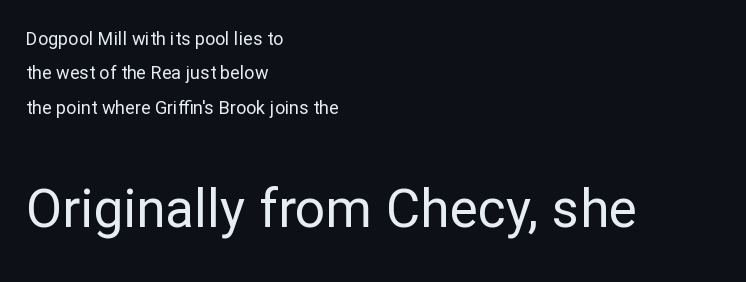
Q: Is the text bold? A: No.
Q: Is the text italic (slanted)? A: No, it is upright.
Q: Is the typeface a serif or a sans-serif typeface? A: Sans-serif.
Q: Is the text underlined? A: No.
Q: How is the paragraph aligned? A: Left-aligned.
Q: Is the spacing between letters normal or unusually wide? A: Normal.
Q: Is the spacing between lines tight, normal or loose? A: Loose.
Q: Which block of text is set in a larger size, the first (top) or the second (bottom)? A: The second (bottom) one.
Q: Width (condensed, normal, or wide)? A: Normal.
Q: Stroke contrast? A: Low.
Q: x-height? A: Medium.
Q: Monospaced? A: No.
